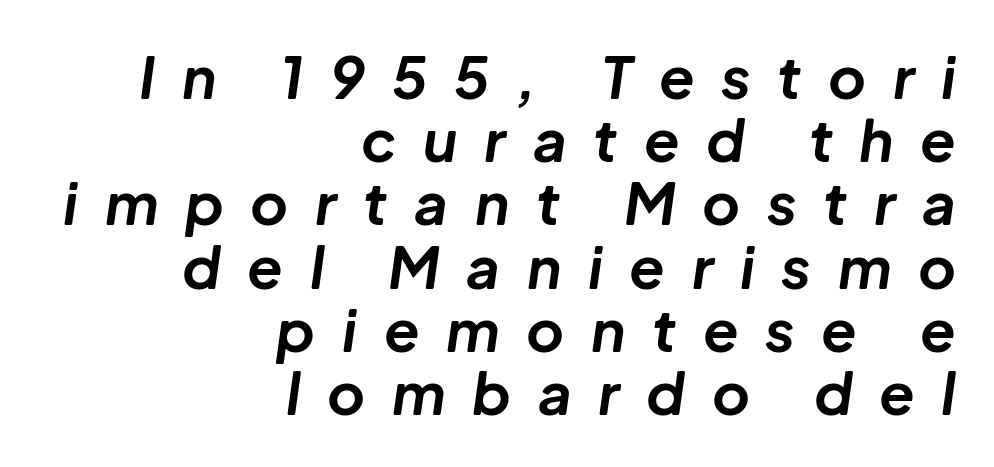
The image shows 58 px bold type, italic (leaning right); set right-aligned, tight line spacing (1.09x), unusually wide letter spacing (+0.46 em), not underlined; low stroke contrast and a medium x-height.
